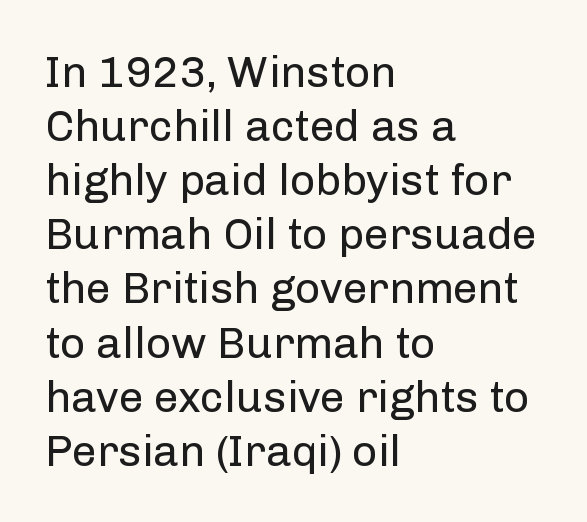
Q: Is the text bold? A: No.
Q: Is the text italic (slanted)? A: No, it is upright.
Q: Is the typeface a serif or a sans-serif typeface? A: Sans-serif.
Q: Is the text underlined? A: No.
Q: How is the paragraph aligned? A: Left-aligned.
Q: Is the spacing between letters normal or unusually wide? A: Normal.
Q: Width (condensed, normal, or wide)? A: Normal.
Q: Stroke contrast? A: Low.
Q: x-height? A: Medium.
Q: Monospaced? A: No.
